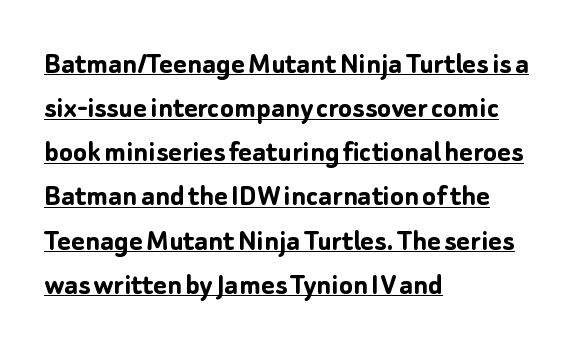
Q: Is the text bold? A: Yes.
Q: Is the text italic (slanted)? A: No, it is upright.
Q: Is the typeface a serif or a sans-serif typeface? A: Sans-serif.
Q: Is the text underlined? A: Yes.
Q: How is the paragraph aligned? A: Left-aligned.
Q: Is the spacing between letters normal or unusually wide? A: Normal.
Q: Is the spacing between lines tight, normal or loose? A: Normal.
Q: Width (condensed, normal, or wide)? A: Normal.
Q: Stroke contrast? A: Low.
Q: x-height? A: Medium.
Q: Monospaced? A: No.
